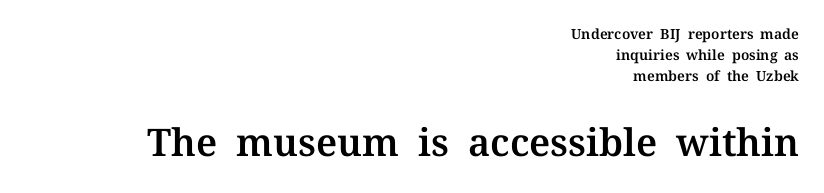
The image shows 38 px serif type, upright; set right-aligned, normal line spacing (1.49x), normal letter spacing, not underlined; the second (bottom) block is 2.71x larger; medium stroke contrast and a medium x-height.
